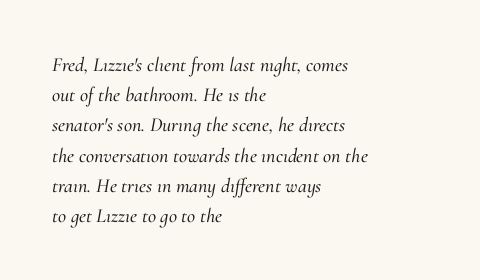
{"italic": "yes", "lean": "right", "slant_degrees": 10, "underline": "no", "align": "left", "line_spacing": "normal", "line_spacing_ratio": 1.51, "letter_spacing": "normal", "letter_spacing_em": 0.0, "glyph_px": 20}
